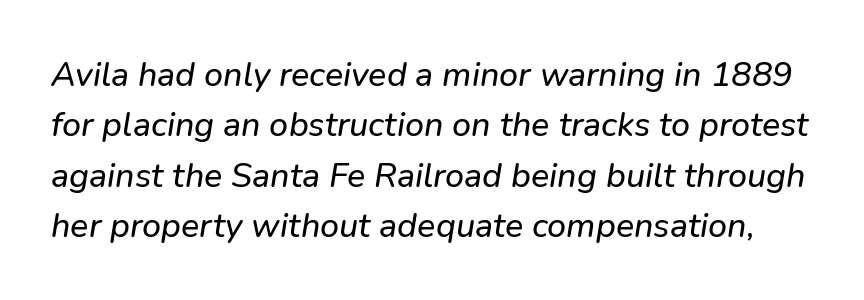
Characters are canted at an angle relative to the baseline's perpendicular. Leading matches the norm, producing a regular column. Here the glyphs are tracked normally, forming tight word shapes. The face used here is proportionally spaced, like ordinary book or web type. Each row of text sits above clean, open space.
